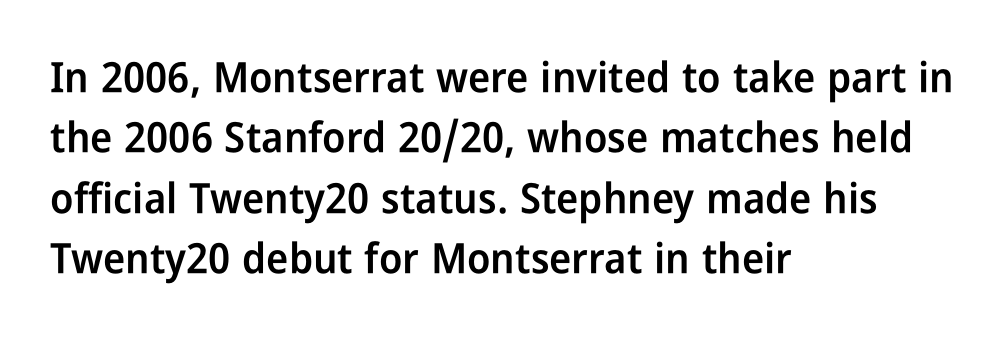
Each line starts at the same left margin while the right side varies. Does the weight exceed regular? Yes, but only to semibold. Observe the absence of serifs on each vertical stroke in this sample. The lettering holds an erect, upright posture throughout. Successive baselines arrive at the customary interval.
